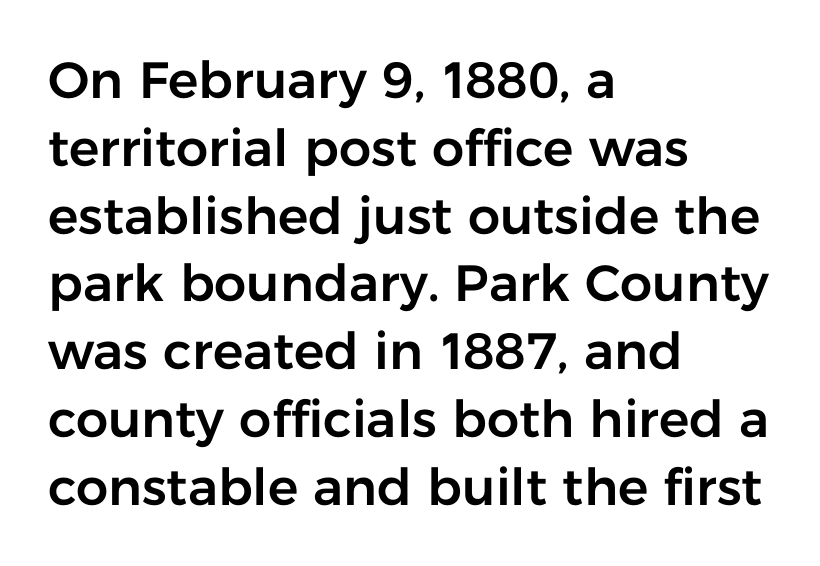
The image shows 51 px sans-serif type, upright; set left-aligned, normal line spacing (1.33x), normal letter spacing, not underlined; low stroke contrast and a medium x-height.
